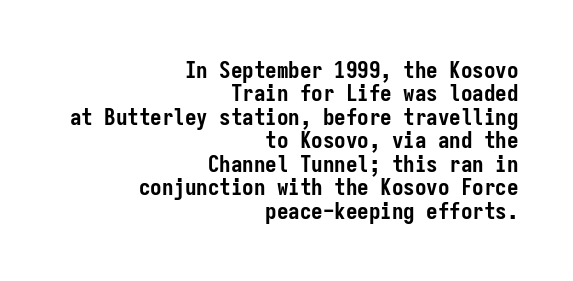
{"italic": "no", "bold": "yes", "underline": "no", "align": "right", "line_spacing": "tight", "line_spacing_ratio": 1.02, "letter_spacing": "normal", "letter_spacing_em": 0.0, "glyph_px": 23}
